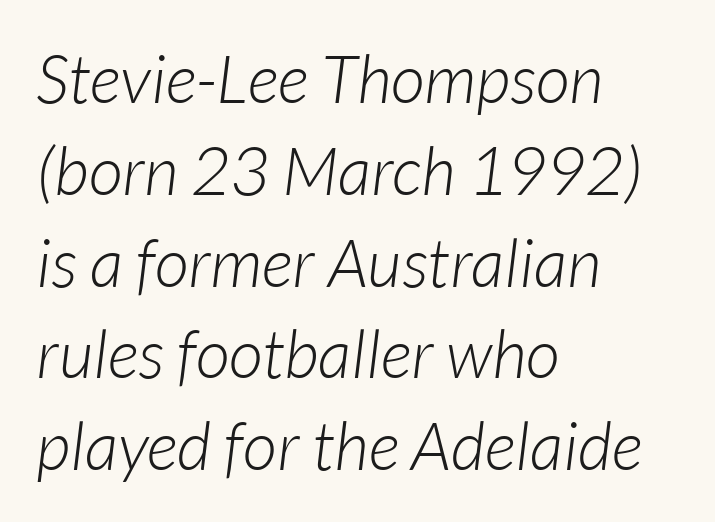
The glyphs look as if they've been sheared to an angle. A typesetter would call this proportional, since set widths differ per character. The space directly below the letters is spotless. Typeset ragged right — the left edge is the straight one.
